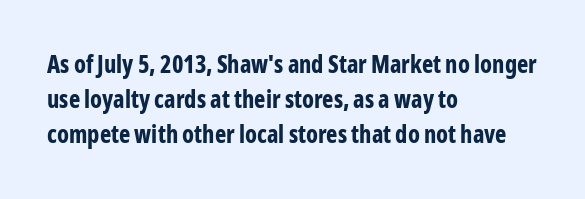
A classic flush-left, rag-right setting is used for this passage. The strokes are fattened all the way to bold. Plain, unruled lines of type. Tracking value appears to be zero — textbook default spacing.
